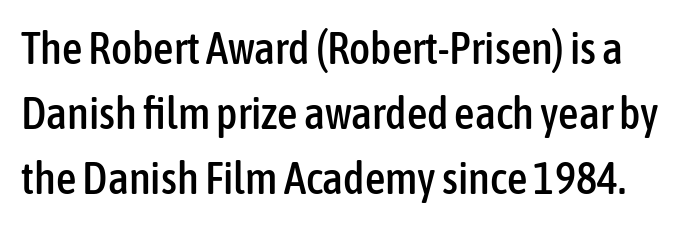
The image shows 45 px condensed sans-serif type, upright; set normal line spacing (1.45x), normal letter spacing, not underlined; low stroke contrast and a medium x-height.
